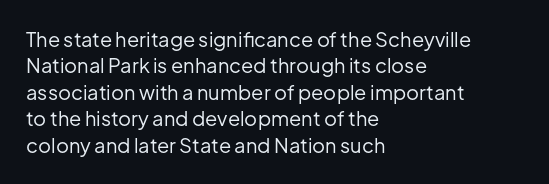
The image shows 20 px text type, upright; set left-aligned, normal line spacing (1.32x), normal letter spacing, not underlined.
